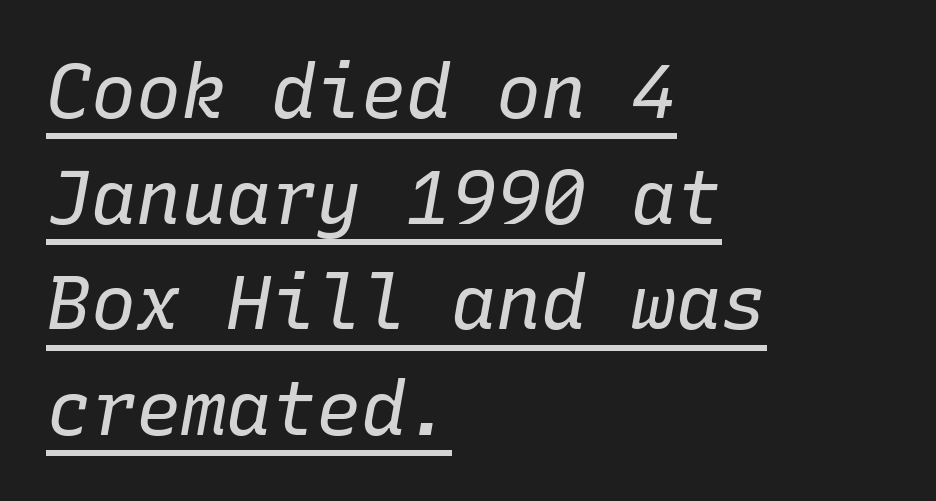
{"italic": "yes", "lean": "right", "slant_degrees": 10, "bold": "no", "weight": "regular", "width": "normal", "stroke_contrast": "low", "x_height": "medium", "monospaced": "yes", "underline": "yes", "align": "left", "line_spacing": "normal", "line_spacing_ratio": 1.41, "letter_spacing": "normal", "letter_spacing_em": 0.0, "glyph_px": 75}
